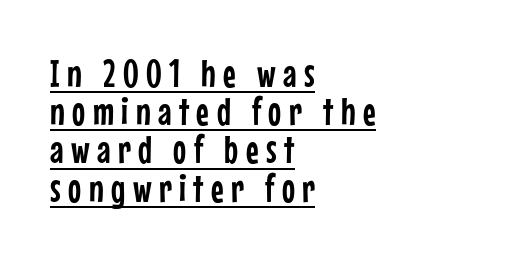
The paragraph shown leans on its left margin. When letters stand straight like this, we call the style roman or upright. The letters advance in unequal steps, a hallmark of proportional type. In terms of letterform style, serifs are entirely absent. Cramped leading.
